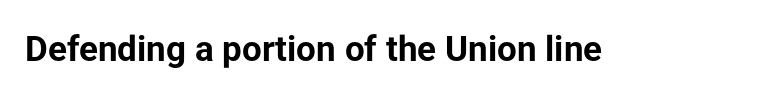
Q: Is the text bold? A: Yes.
Q: Is the text italic (slanted)? A: No, it is upright.
Q: Is the typeface a serif or a sans-serif typeface? A: Sans-serif.
Q: Is the text underlined? A: No.
Q: Is the spacing between letters normal or unusually wide? A: Normal.
Q: Width (condensed, normal, or wide)? A: Normal.
Q: Stroke contrast? A: Low.
Q: x-height? A: Medium.
Q: Monospaced? A: No.
